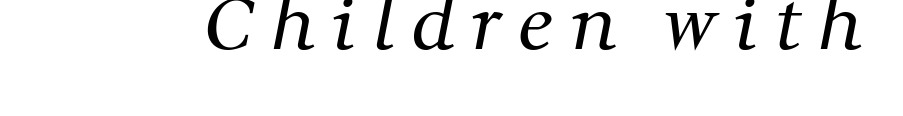
Beneath every word, the page is bare. Caption: expanded tracking, letters set apart. The face used here is seriffed, in the tradition of book romans. Proportional: the letters do not fall into vertical columns. Counters stay open thanks to moderate or lighter strokes.
